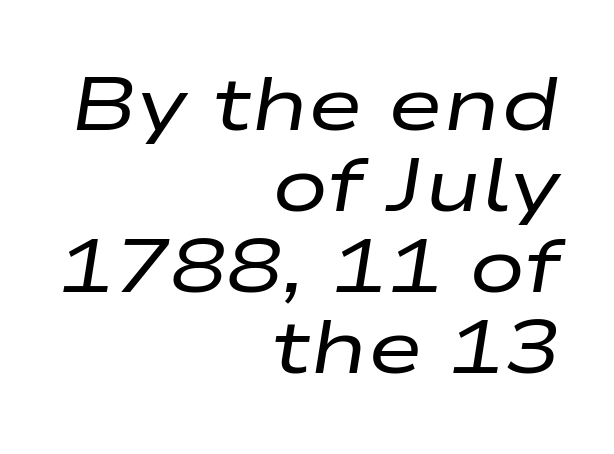
{"italic": "yes", "lean": "right", "slant_degrees": 9, "bold": "no", "weight": "regular", "width": "wide", "stroke_contrast": "low", "x_height": "medium", "monospaced": "no", "underline": "no", "align": "right", "line_spacing": "tight", "line_spacing_ratio": 1.08, "letter_spacing": "normal", "letter_spacing_em": 0.0, "glyph_px": 75}
